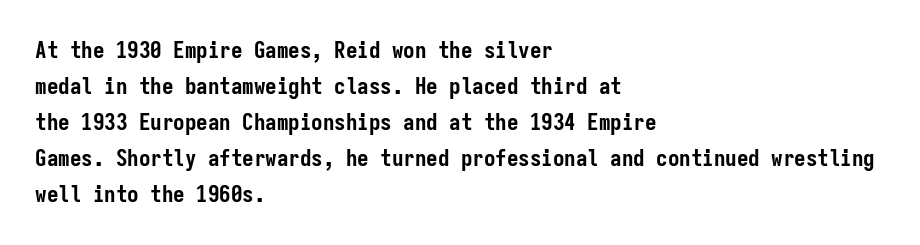
{"italic": "no", "bold": "yes", "underline": "no", "align": "left", "line_spacing": "normal", "line_spacing_ratio": 1.57, "letter_spacing": "normal", "letter_spacing_em": 0.0, "glyph_px": 23}
